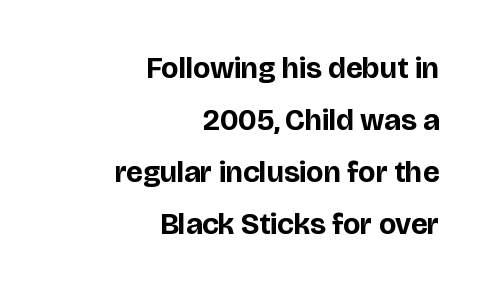
The image shows 30 px bold sans-serif type, upright; set right-aligned, line spacing 1.73x, normal letter spacing, not underlined; low stroke contrast and a large x-height.
